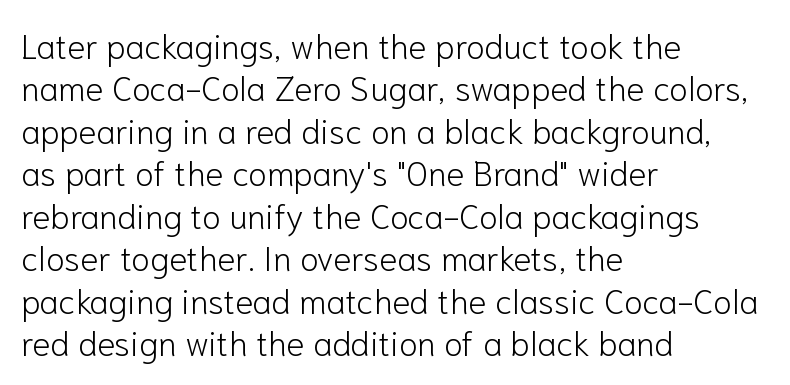
Q: Is the text bold? A: No.
Q: Is the text italic (slanted)? A: No, it is upright.
Q: Is the typeface a serif or a sans-serif typeface? A: Sans-serif.
Q: Is the text underlined? A: No.
Q: How is the paragraph aligned? A: Left-aligned.
Q: Is the spacing between letters normal or unusually wide? A: Normal.
Q: Is the spacing between lines tight, normal or loose? A: Normal.
Q: Width (condensed, normal, or wide)? A: Normal.
Q: Stroke contrast? A: Low.
Q: x-height? A: Medium.
Q: Monospaced? A: No.
